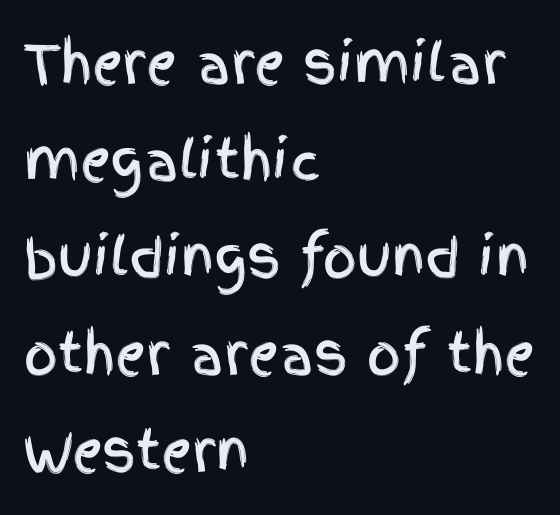
Do the characters align in a grid? No, the font is proportional. Check where the strokes stop: nothing finishes them off — pure sans. The type is set solid horizontally, with unmodified tracking. Lines of text with bare space underneath. Every row of glyphs begins at an identical x-position on the left.
